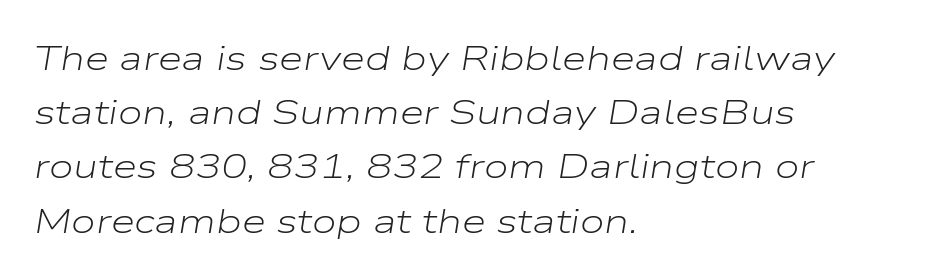
{"italic": "yes", "lean": "right", "slant_degrees": 9, "bold": "no", "weight": "light", "width": "wide", "stroke_contrast": "low", "x_height": "medium", "monospaced": "no", "underline": "no", "align": "left", "line_spacing": "normal", "line_spacing_ratio": 1.55, "letter_spacing": "normal", "letter_spacing_em": 0.0, "glyph_px": 35}
